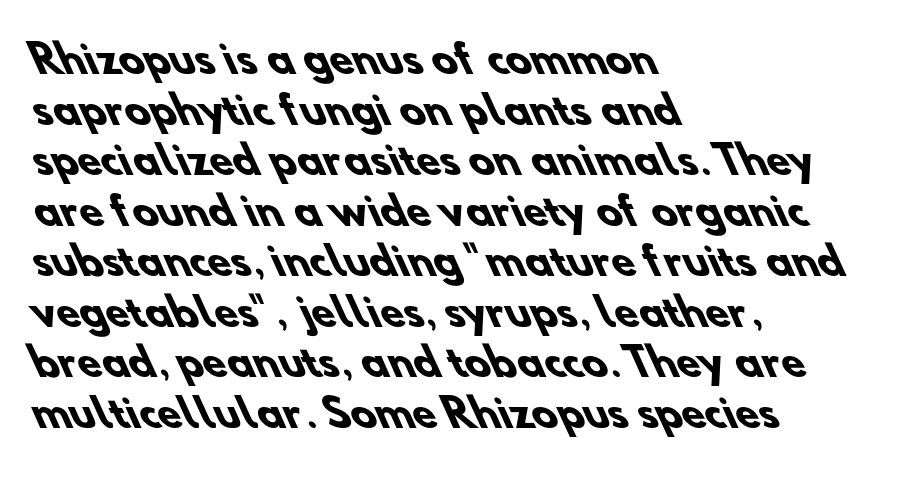
The image shows 38 px heavy sans-serif type; set left-aligned, normal line spacing (1.33x), normal letter spacing, not underlined; low stroke contrast and a small x-height.
